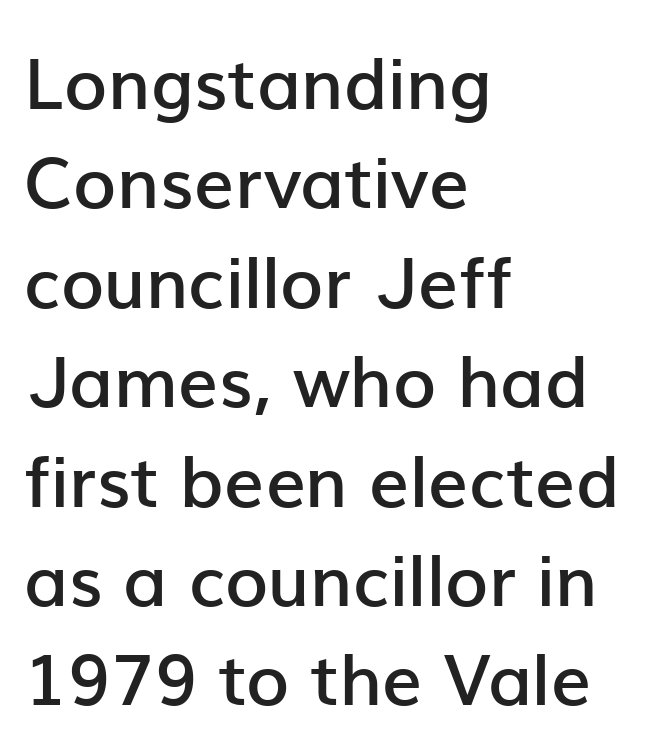
{"serif": "no", "italic": "no", "bold": "semi", "weight": "semibold", "width": "normal", "stroke_contrast": "low", "x_height": "medium", "monospaced": "no", "underline": "no", "align": "left", "line_spacing": "normal", "line_spacing_ratio": 1.4, "letter_spacing": "normal", "letter_spacing_em": 0.0, "glyph_px": 71}
